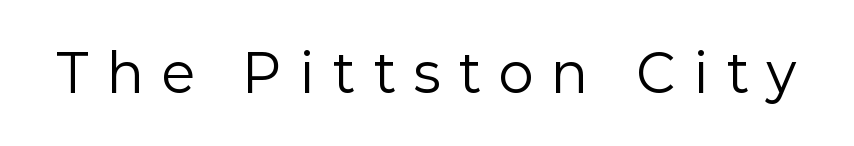
The image shows 52 px regular-weight sans-serif type, upright; set unusually wide letter spacing (+0.37 em), not underlined; low stroke contrast and a medium x-height.
